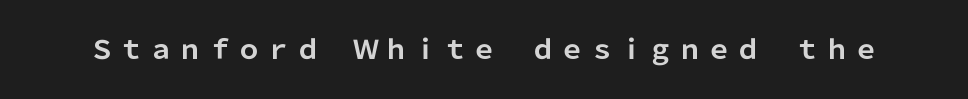
{"italic": "no", "bold": "yes", "underline": "no", "glyph_px": 26}
